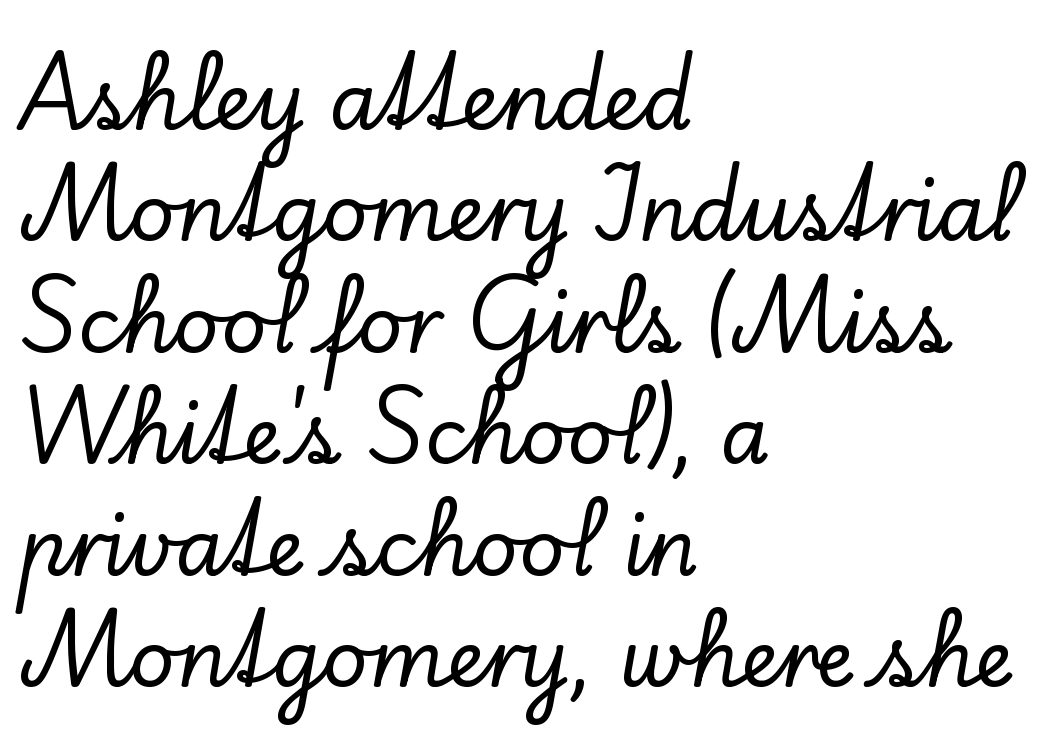
The image shows 79 px serif type; set left-aligned, normal line spacing (1.41x), normal letter spacing, not underlined; low stroke contrast and a small x-height.
